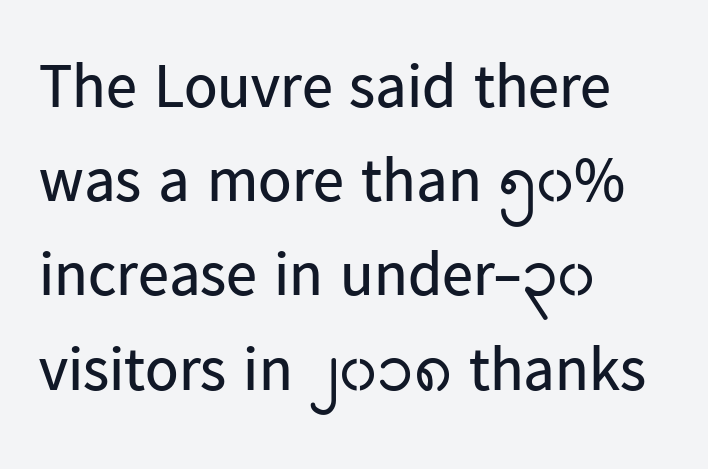
{"serif": "no", "italic": "no", "bold": "no", "weight": "regular", "width": "normal", "stroke_contrast": "low", "x_height": "medium", "monospaced": "no", "underline": "no", "align": "left", "line_spacing": "normal", "line_spacing_ratio": 1.52, "letter_spacing": "normal", "letter_spacing_em": 0.0, "glyph_px": 62}
